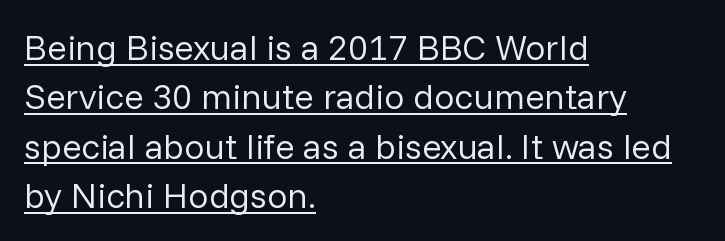
The image shows 36 px regular-weight sans-serif type, upright; set left-aligned, normal line spacing (1.37x), normal letter spacing, underlined; low stroke contrast and a medium x-height.
